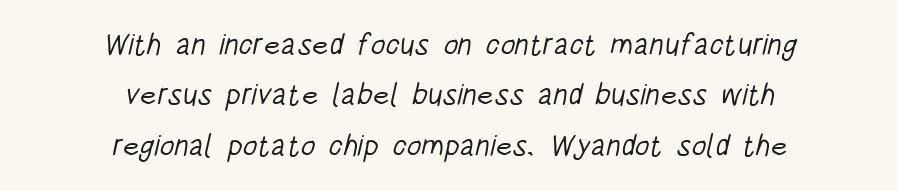
Spacing between characters is what you'd get straight out of the box. The rag falls on both sides of this text block equally. You could not count columns in this text — the font is proportionally spaced. No heavy texture on the line: the type isn't bold. Grotesque or geometric, the face here clearly has no serifs. Type without underlining.
